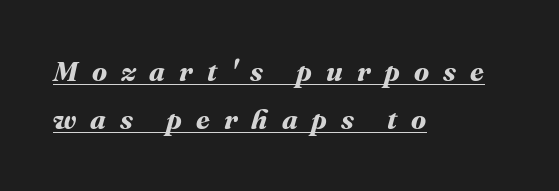
Underlining? Definitely there. The face used here has the dense, thick strokes of a bold. These lines stack with their left ends in a neat column. The letters advance in unequal steps, a hallmark of proportional type. Does extra space separate the letters? Yes, quite a lot of it.
